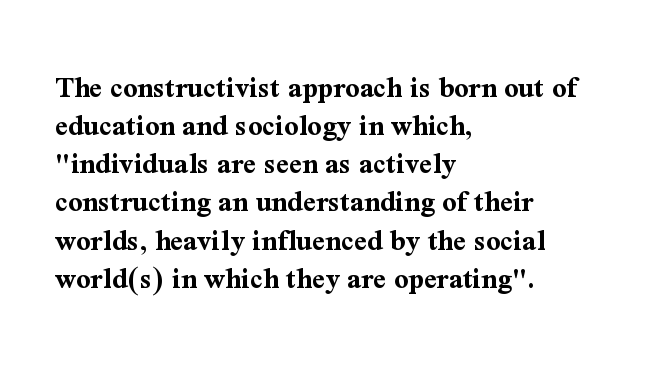
Q: Is the text bold? A: Yes.
Q: Is the text italic (slanted)? A: No, it is upright.
Q: Is the typeface a serif or a sans-serif typeface? A: Serif.
Q: Is the text underlined? A: No.
Q: How is the paragraph aligned? A: Left-aligned.
Q: Is the spacing between letters normal or unusually wide? A: Normal.
Q: Width (condensed, normal, or wide)? A: Normal.
Q: Stroke contrast? A: Medium.
Q: x-height? A: Medium.
Q: Monospaced? A: No.
